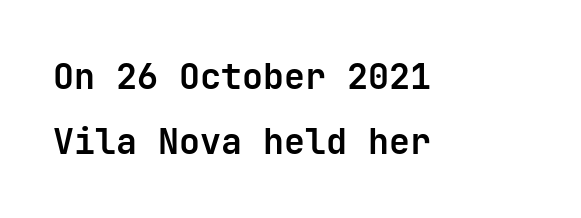
Q: Is the text bold? A: Yes.
Q: Is the text italic (slanted)? A: No, it is upright.
Q: Is the typeface a serif or a sans-serif typeface? A: Sans-serif.
Q: Is the text underlined? A: No.
Q: How is the paragraph aligned? A: Left-aligned.
Q: Is the spacing between letters normal or unusually wide? A: Normal.
Q: Width (condensed, normal, or wide)? A: Normal.
Q: Stroke contrast? A: Low.
Q: x-height? A: Medium.
Q: Monospaced? A: Yes.
